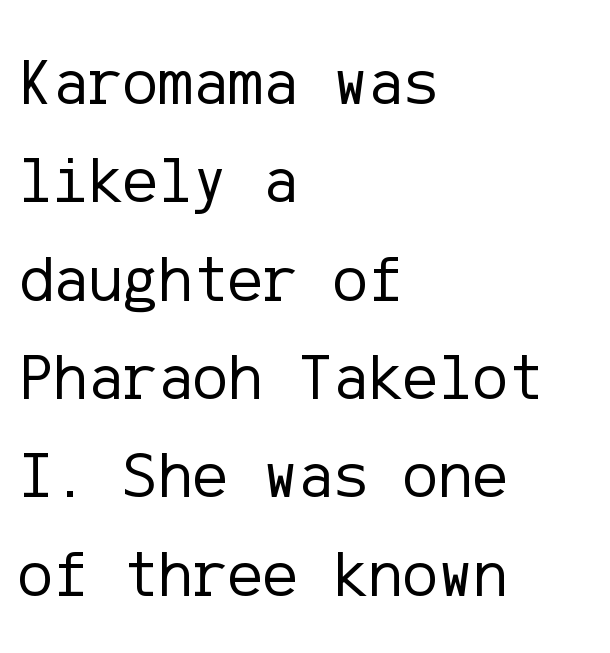
Reading down the block, your eye returns to a fixed left position each line. Designer's note — italics off, roman on. Has an underline been added? It has not. Summary of vertical rhythm: regular, with standard interline spacing.
